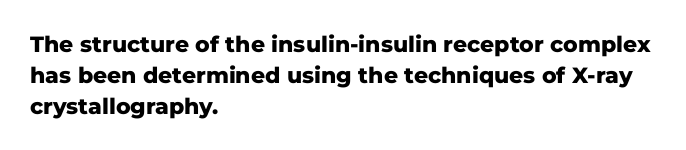
The image shows 22 px bold type, upright; set left-aligned, normal line spacing (1.4x), normal letter spacing, not underlined.
